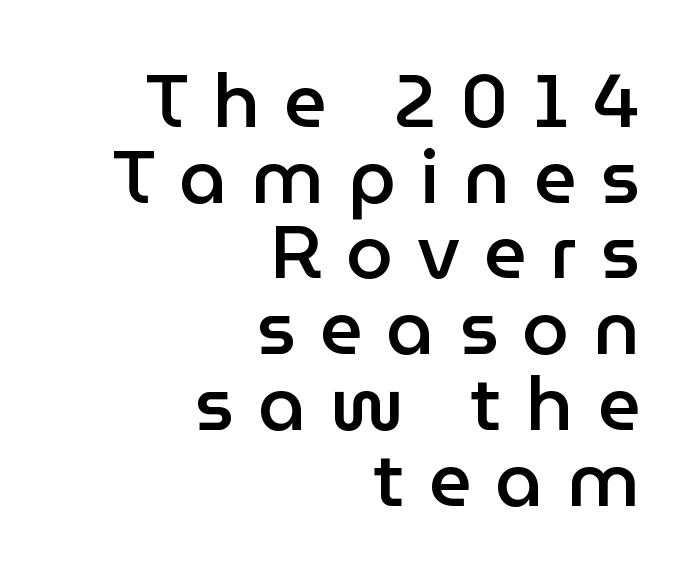
Q: Is the text bold? A: Semi-bold.
Q: Is the text italic (slanted)? A: No, it is upright.
Q: Is the typeface a serif or a sans-serif typeface? A: Sans-serif.
Q: Is the text underlined? A: No.
Q: How is the paragraph aligned? A: Right-aligned.
Q: Is the spacing between letters normal or unusually wide? A: Unusually wide.
Q: Is the spacing between lines tight, normal or loose? A: Tight.
Q: Width (condensed, normal, or wide)? A: Normal.
Q: Stroke contrast? A: Low.
Q: x-height? A: Medium.
Q: Monospaced? A: No.
